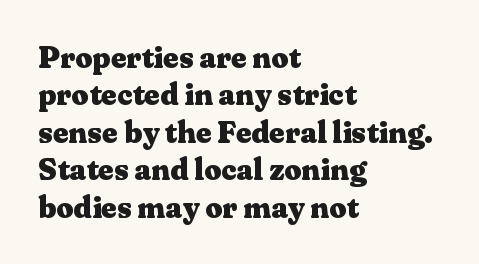
Q: Is the text bold? A: Yes.
Q: Is the text italic (slanted)? A: No, it is upright.
Q: Is the typeface a serif or a sans-serif typeface? A: Serif.
Q: Is the text underlined? A: No.
Q: How is the paragraph aligned? A: Left-aligned.
Q: Is the spacing between letters normal or unusually wide? A: Normal.
Q: Is the spacing between lines tight, normal or loose? A: Normal.
Q: Width (condensed, normal, or wide)? A: Wide.
Q: Stroke contrast? A: Medium.
Q: x-height? A: Medium.
Q: Monospaced? A: No.
